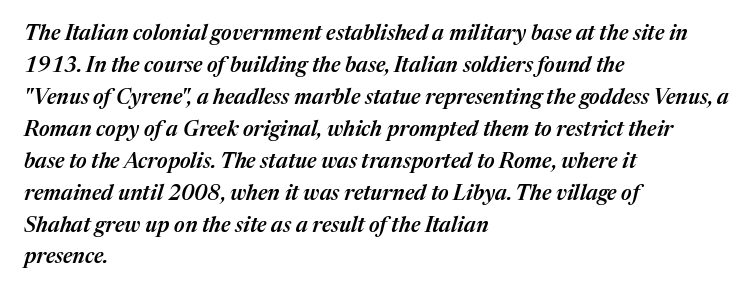
{"italic": "yes", "lean": "right", "slant_degrees": 17, "bold": "semi", "underline": "no", "align": "left", "line_spacing": "normal", "line_spacing_ratio": 1.52, "letter_spacing": "normal", "letter_spacing_em": 0.0, "glyph_px": 21}
